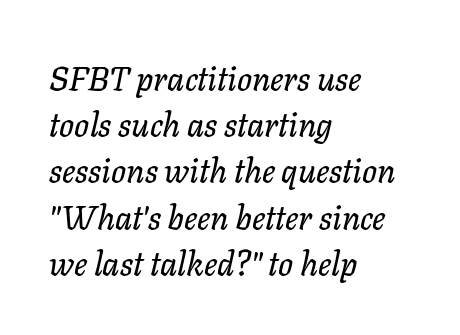
The image shows 33 px text type, italic (leaning right); set left-aligned, normal line spacing (1.4x), normal letter spacing, not underlined; low stroke contrast and a medium x-height.
